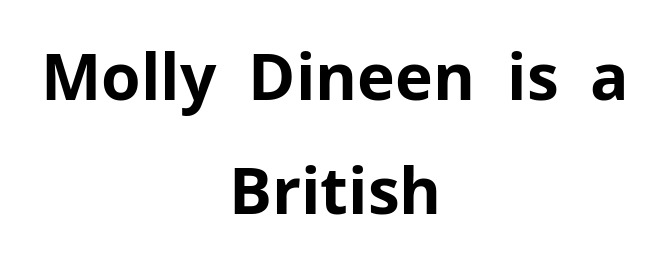
This sample has the flowing, uneven cadence of proportional lettering. Observe the absence of serifs on each vertical stroke in this sample. In CSS terms this would be text-align: center. Every letter is thick-stroked: bold, no question. Descender tails drop into unmarked territory.
